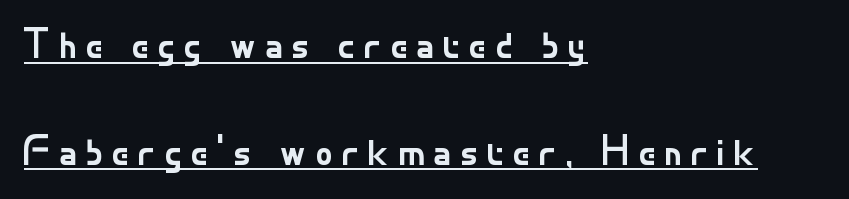
Q: Is the text bold? A: No.
Q: Is the text italic (slanted)? A: No, it is upright.
Q: Is the typeface a serif or a sans-serif typeface? A: Sans-serif.
Q: Is the text underlined? A: Yes.
Q: How is the paragraph aligned? A: Left-aligned.
Q: Is the spacing between lines tight, normal or loose? A: Loose.
Q: Width (condensed, normal, or wide)? A: Normal.
Q: Stroke contrast? A: Low.
Q: x-height? A: Small.
Q: Monospaced? A: No.
